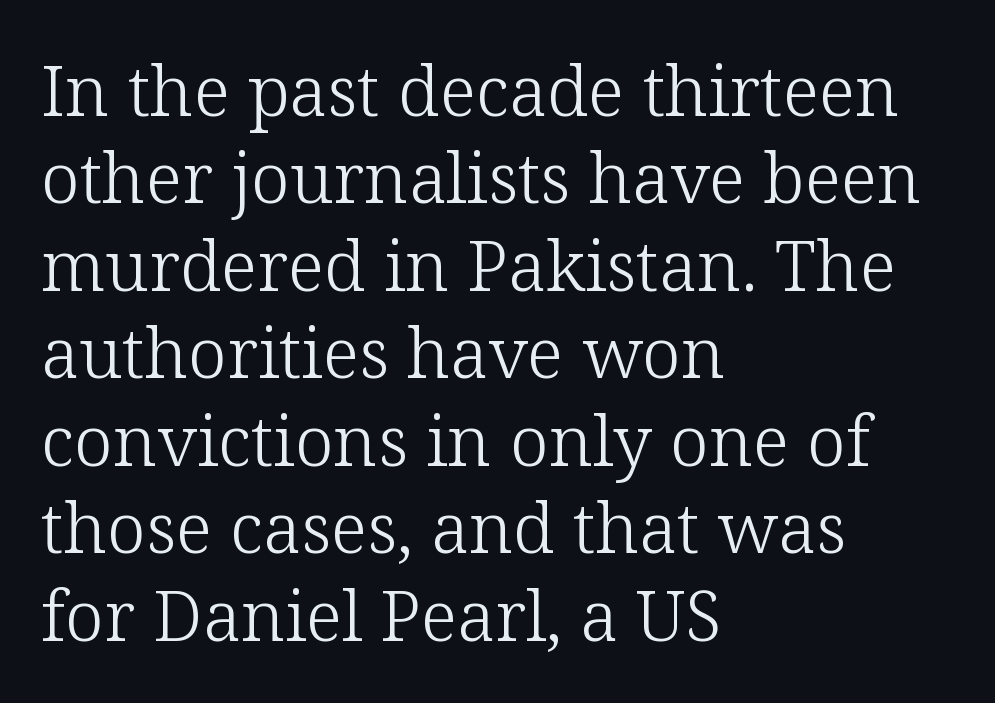
Each letter's strokes conclude with small projecting serifs. Letter spacing: default. Rows of type keep a routine distance in the vertical direction. Rendered with straight, roman letterforms. The characters are drawn with everyday or finer stroke widths.
